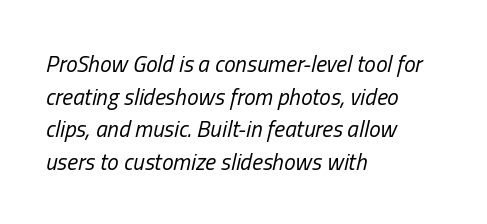
Q: Is the text bold? A: No.
Q: Is the text italic (slanted)? A: Yes, it leans right by about 13 degrees.
Q: Is the text underlined? A: No.
Q: How is the paragraph aligned? A: Left-aligned.
Q: Is the spacing between letters normal or unusually wide? A: Normal.
Q: Is the spacing between lines tight, normal or loose? A: Normal.
